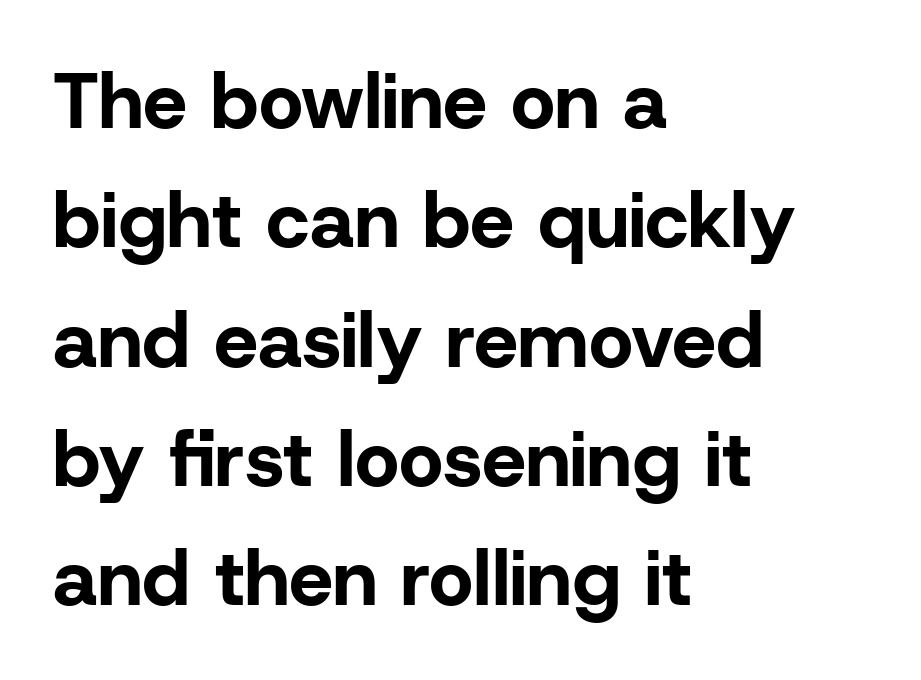
The image shows 78 px bold sans-serif type, upright; set left-aligned, normal line spacing (1.53x), normal letter spacing, not underlined; low stroke contrast and a medium x-height.
